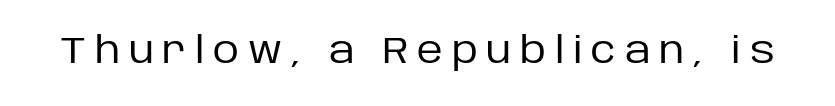
{"serif": "no", "italic": "no", "bold": "no", "weight": "regular", "width": "normal", "stroke_contrast": "low", "x_height": "large", "monospaced": "no", "underline": "no", "letter_spacing": "wide", "letter_spacing_em": 0.24, "glyph_px": 36}
